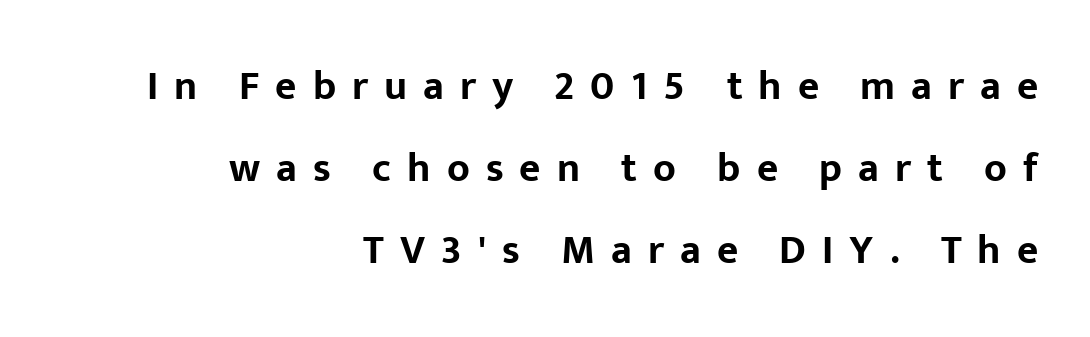
{"serif": "no", "italic": "no", "bold": "yes", "weight": "bold", "width": "normal", "stroke_contrast": "low", "x_height": "medium", "monospaced": "no", "underline": "no", "align": "right", "line_spacing": "loose", "line_spacing_ratio": 2.0, "letter_spacing": "wide", "letter_spacing_em": 0.39, "glyph_px": 41}
